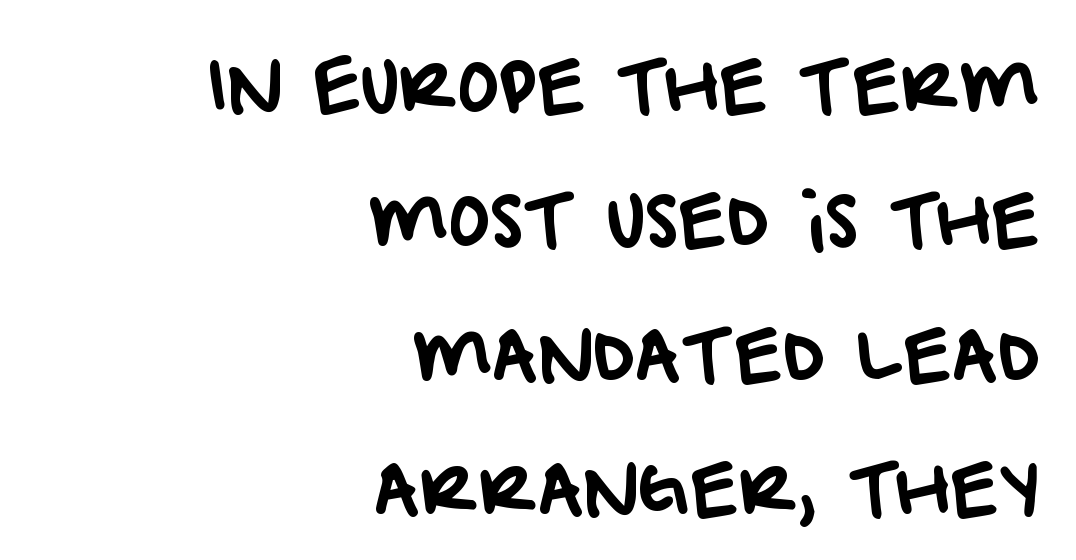
The image shows 70 px sans-serif type; set right-aligned, loose line spacing (1.92x), normal letter spacing, not underlined; low stroke contrast and a large x-height.
